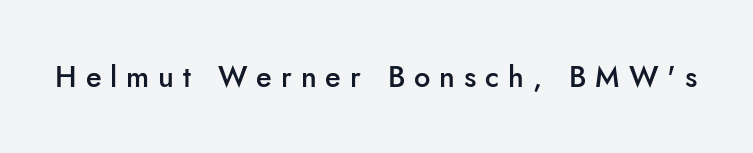
The image shows 29 px semibold sans-serif type, upright; set unusually wide letter spacing (+0.31 em), not underlined; low stroke contrast and a small x-height.
